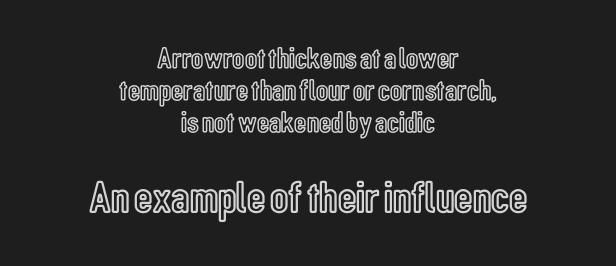
{"italic": "no", "width": "condensed", "x_height": "medium", "monospaced": "no", "underline": "no", "align": "center", "line_spacing": "tight", "line_spacing_ratio": 1.07, "letter_spacing": "normal", "letter_spacing_em": 0.0, "larger_block": "second", "size_ratio": 1.5, "glyph_px": 45}
